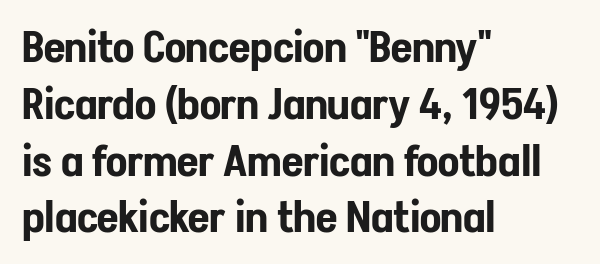
{"serif": "no", "italic": "no", "width": "condensed", "stroke_contrast": "low", "x_height": "medium", "monospaced": "no", "underline": "no", "align": "left", "line_spacing": "normal", "line_spacing_ratio": 1.29, "letter_spacing": "normal", "letter_spacing_em": 0.0, "glyph_px": 44}
